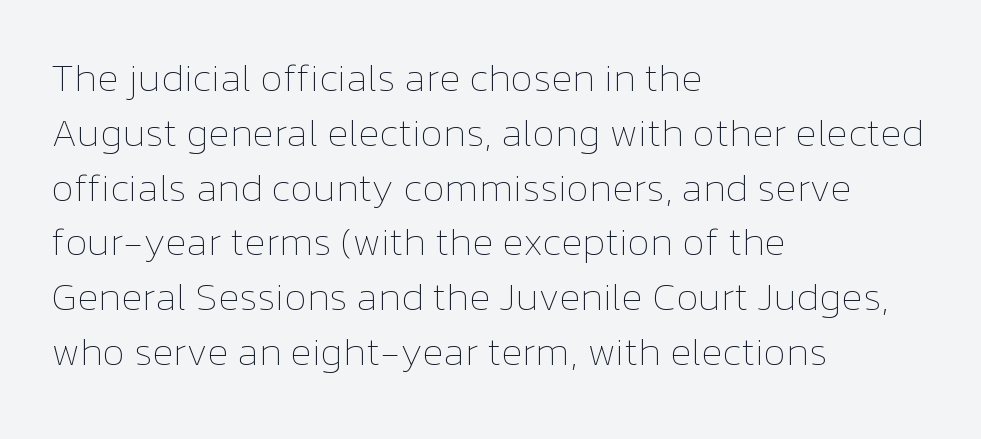
The image shows 40 px thin type, upright; set left-aligned, normal line spacing (1.37x), normal letter spacing, not underlined; low stroke contrast and a medium x-height.
